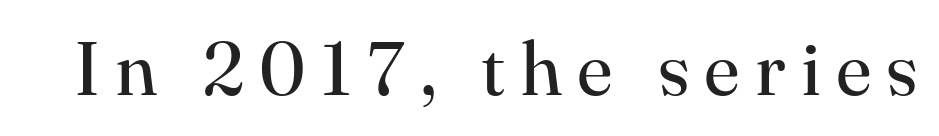
Q: Is the text bold? A: No.
Q: Is the text italic (slanted)? A: No, it is upright.
Q: Is the typeface a serif or a sans-serif typeface? A: Serif.
Q: Is the text underlined? A: No.
Q: Is the spacing between letters normal or unusually wide? A: Unusually wide.
Q: Width (condensed, normal, or wide)? A: Normal.
Q: Stroke contrast? A: High.
Q: x-height? A: Small.
Q: Monospaced? A: No.
